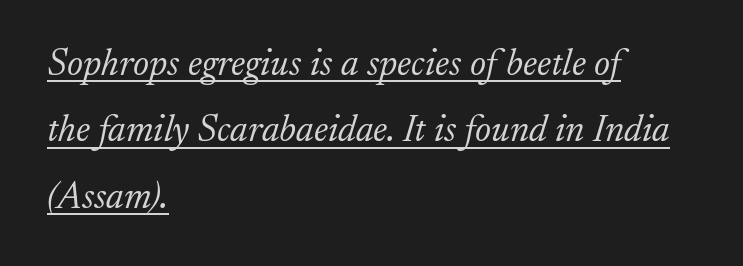
Italic: yes, the glyphs are oblique. How are the letters spaced? Ordinarily, with no added tracking. Note the varied advance widths — an 'i' is clearly narrower than an 'm'. In CSS terms this would be text-align: left. The face used here appears with an underline applied.
